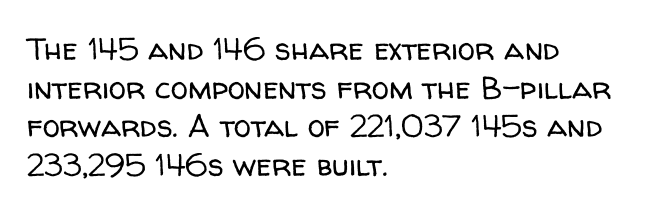
{"serif": "no", "italic": "no", "bold": "no", "weight": "regular", "width": "normal", "stroke_contrast": "low", "x_height": "medium", "monospaced": "no", "underline": "no", "align": "left", "line_spacing": "normal", "line_spacing_ratio": 1.25, "letter_spacing": "normal", "letter_spacing_em": 0.0, "glyph_px": 31}
